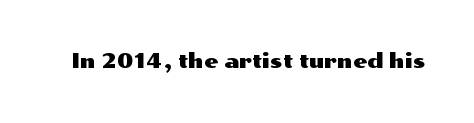
Q: Is the text italic (slanted)? A: No, it is upright.
Q: Is the text underlined? A: No.
Q: Is the spacing between letters normal or unusually wide? A: Normal.
